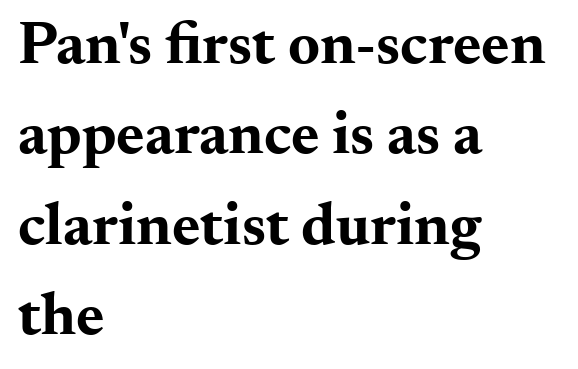
{"serif": "yes", "italic": "no", "bold": "yes", "weight": "bold", "width": "wide", "stroke_contrast": "medium", "x_height": "small", "monospaced": "no", "underline": "no", "align": "left", "line_spacing": "normal", "line_spacing_ratio": 1.48, "letter_spacing": "normal", "letter_spacing_em": 0.0, "glyph_px": 61}
